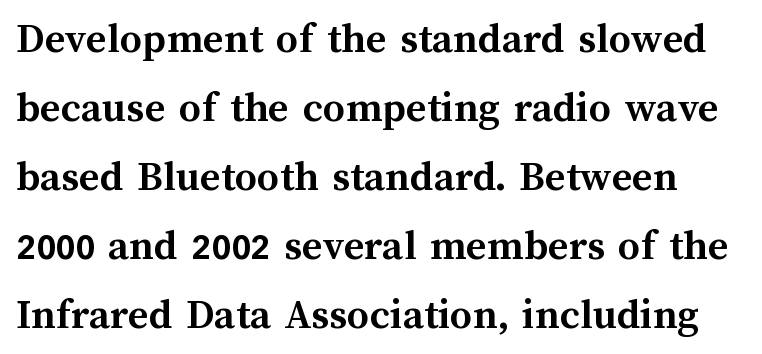
Looks like regular typesetting: each glyph gets only the width it needs. I'd describe the lettering as bold — thick and assertive. Whoever set this chose a conventional vertical rhythm. The words here are not underlined. Do the letters lean? They stand straight.
